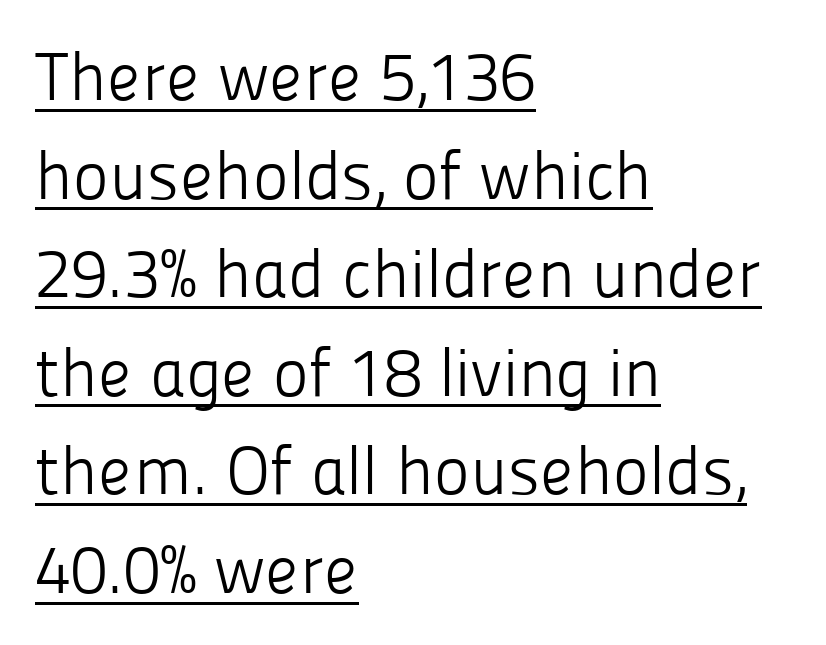
Q: Is the text bold? A: No.
Q: Is the text italic (slanted)? A: No, it is upright.
Q: Is the typeface a serif or a sans-serif typeface? A: Sans-serif.
Q: Is the text underlined? A: Yes.
Q: How is the paragraph aligned? A: Left-aligned.
Q: Is the spacing between letters normal or unusually wide? A: Normal.
Q: Is the spacing between lines tight, normal or loose? A: Normal.
Q: Width (condensed, normal, or wide)? A: Normal.
Q: Stroke contrast? A: Low.
Q: x-height? A: Medium.
Q: Monospaced? A: No.
